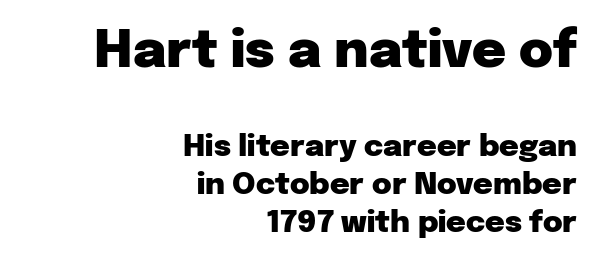
{"serif": "no", "italic": "no", "bold": "yes", "weight": "heavy", "width": "normal", "stroke_contrast": "low", "x_height": "medium", "monospaced": "no", "underline": "no", "align": "right", "line_spacing": "normal", "line_spacing_ratio": 1.26, "letter_spacing": "normal", "letter_spacing_em": 0.0, "larger_block": "first", "size_ratio": 1.73, "glyph_px": 52}
